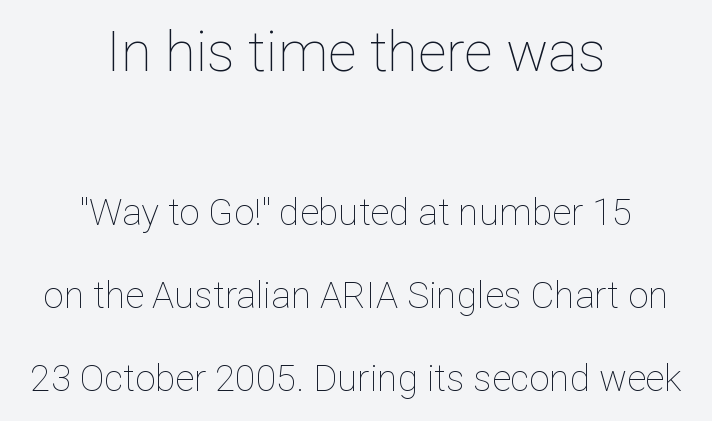
The image shows 56 px thin type, upright; set centered, loose line spacing (2.25x), normal letter spacing, not underlined; the first (top) block is 1.51x larger; low stroke contrast and a medium x-height.
